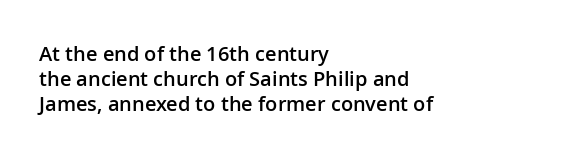
{"italic": "no", "bold": "semi", "underline": "no", "align": "left", "line_spacing": "normal", "line_spacing_ratio": 1.25, "letter_spacing": "normal", "letter_spacing_em": 0.0, "glyph_px": 20}
